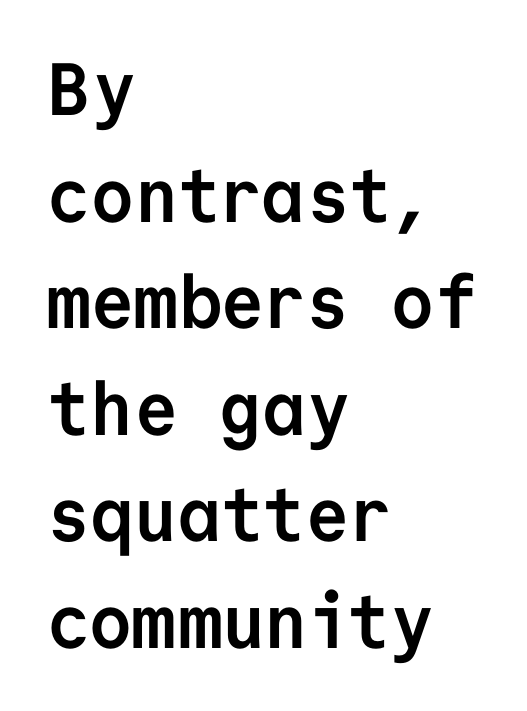
The image shows 74 px semibold sans-serif type, upright, monospaced; set left-aligned, normal line spacing (1.44x), normal letter spacing, not underlined; low stroke contrast and a medium x-height.
